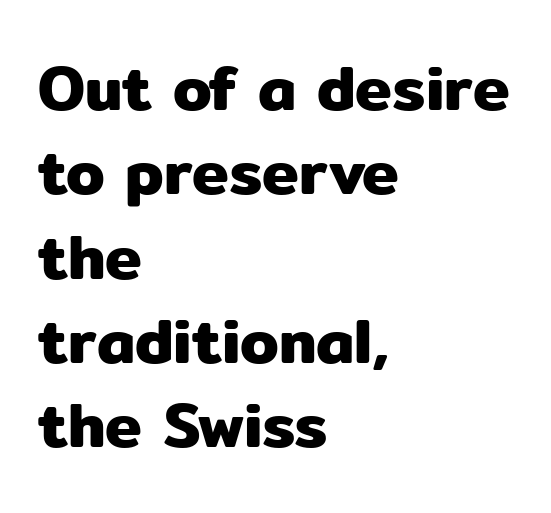
Honestly, the letter spacing is just normal — you wouldn't notice it. The font family rendered here belongs to the sans-serif group. Has an underline been added? It has not. Upright lettering throughout. The block of text has a typical density, with ordinary space between rows. These lines are rendered in a variable-pitch font.
